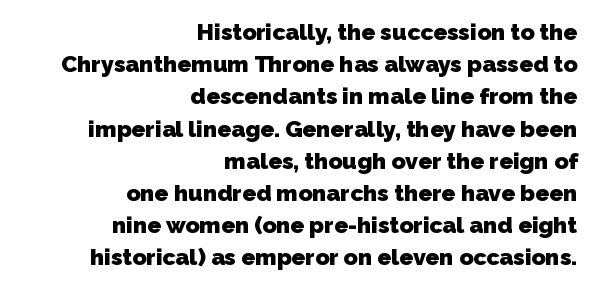
{"bold": "yes", "underline": "no", "align": "right", "line_spacing": "normal", "line_spacing_ratio": 1.4, "letter_spacing": "normal", "letter_spacing_em": 0.0, "glyph_px": 23}
